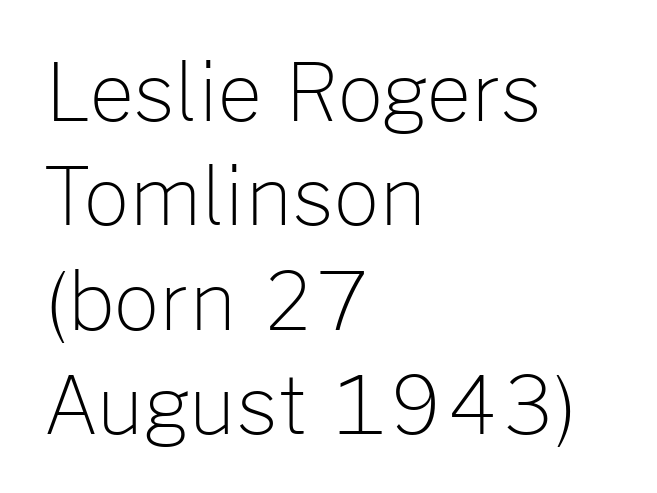
Nothing unusual about the tracking: characters are spaced as the font intends. Quick note: underline off. The letterforms sit at book weight or below. A classic flush-left, rag-right setting is used for this passage. Reading down the column, the eye jumps a familiar distance to each next line. Note the varied advance widths — an 'i' is clearly narrower than an 'm'.
